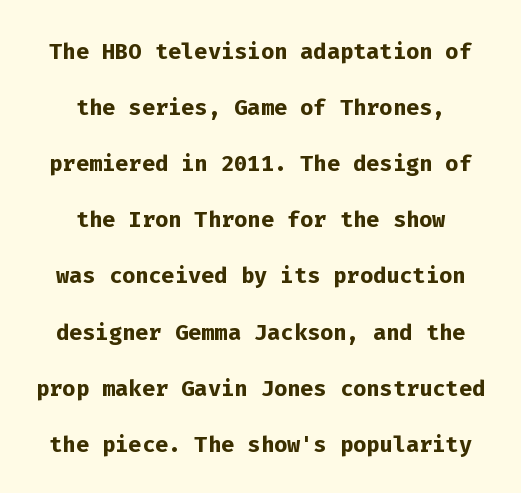
The image shows 31 px semibold sans-serif type, upright, monospaced; set centered, line spacing 1.81x, normal letter spacing, not underlined; low stroke contrast and a medium x-height.
